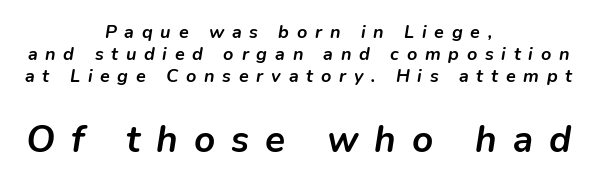
{"italic": "yes", "lean": "right", "slant_degrees": 9, "bold": "yes", "weight": "semibold", "width": "normal", "stroke_contrast": "low", "x_height": "medium", "monospaced": "no", "underline": "no", "align": "center", "line_spacing_ratio": 1.22, "letter_spacing": "wide", "letter_spacing_em": 0.43, "larger_block": "second", "size_ratio": 2.06, "glyph_px": 37}
